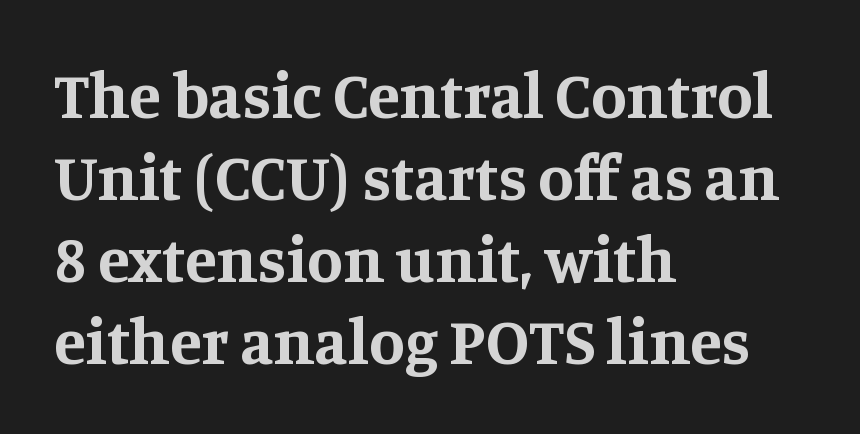
The image shows 65 px bold serif type, upright; set left-aligned, normal line spacing (1.26x), normal letter spacing, not underlined; medium stroke contrast and a large x-height.
